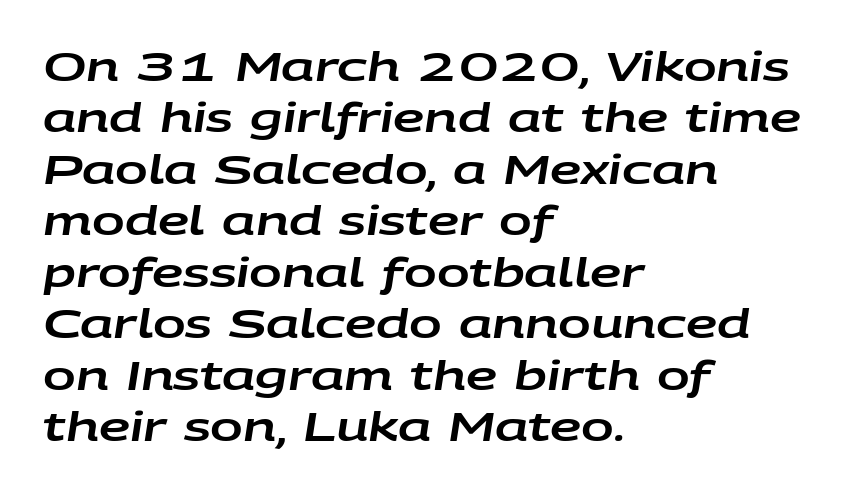
Q: Is the text italic (slanted)? A: Yes, it leans right by about 9 degrees.
Q: Is the text underlined? A: No.
Q: How is the paragraph aligned? A: Left-aligned.
Q: Is the spacing between letters normal or unusually wide? A: Normal.
Q: Is the spacing between lines tight, normal or loose? A: Normal.
Q: Width (condensed, normal, or wide)? A: Wide.
Q: Stroke contrast? A: Low.
Q: x-height? A: Large.
Q: Monospaced? A: No.
